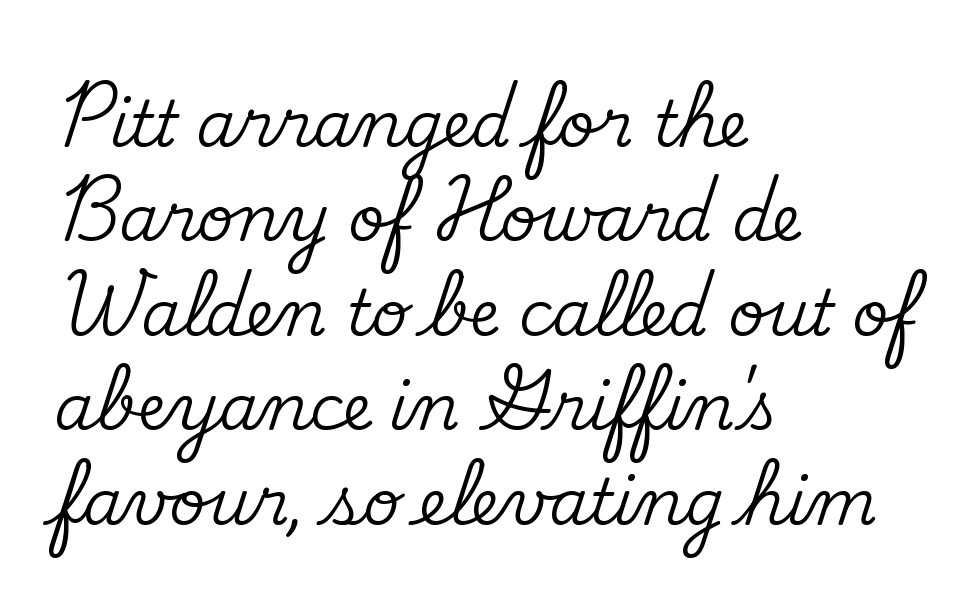
Q: Is the text italic (slanted)? A: Yes.
Q: Is the text underlined? A: No.
Q: How is the paragraph aligned? A: Left-aligned.
Q: Is the spacing between letters normal or unusually wide? A: Normal.
Q: Is the spacing between lines tight, normal or loose? A: Normal.
Q: Width (condensed, normal, or wide)? A: Normal.
Q: Stroke contrast? A: Medium.
Q: x-height? A: Small.
Q: Monospaced? A: No.
